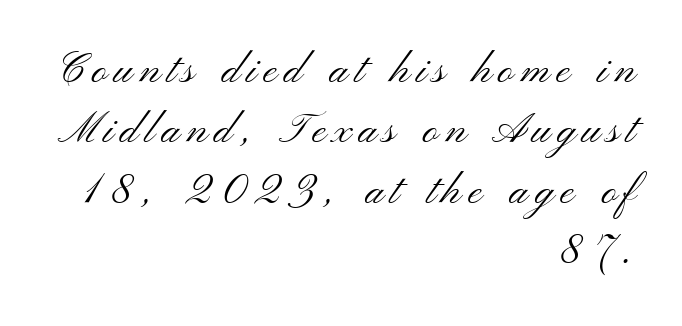
A bare baseline throughout the passage. Right-aligned paragraph, ragged on the left. Character widths vary here, with narrow letters taking less room than wide ones. The strokes carry an ordinary text weight at most.
